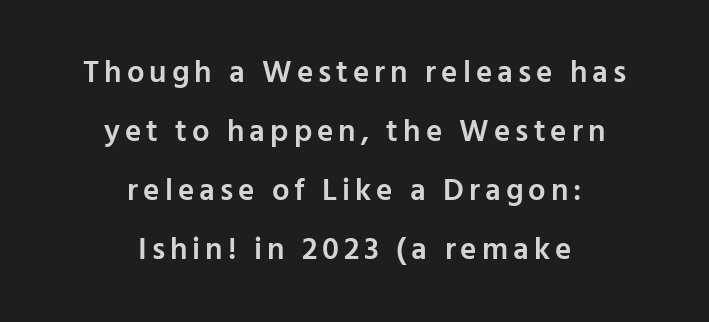
Grotesque or geometric, the face here clearly has no serifs. Summary of weight: moderately heavy, a semibold. The whitespace from short lines is split evenly between both sides. The baseline area is clear. Airy leading. Here the designer chose a conventional face with non-uniform glyph widths.
